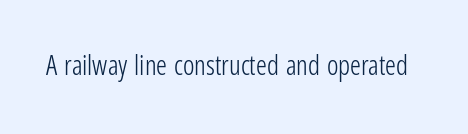
The image shows 27 px text type, upright; set normal letter spacing, not underlined.
